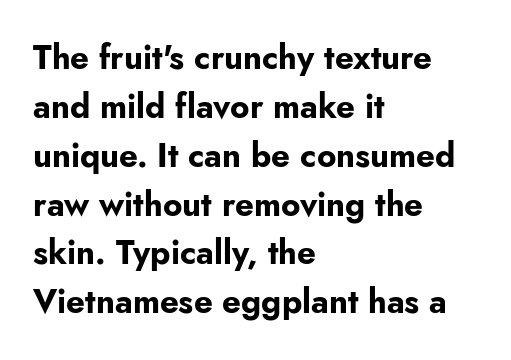
I'd describe the lettering as bold — thick and assertive. No feet cap the strokes, marking this as sans-serif type. The string is rendered with underlining switched off. Horizontally, the lines are justified to the leading edge only. Look at the tracking — it's just the regular setting, nothing added.
